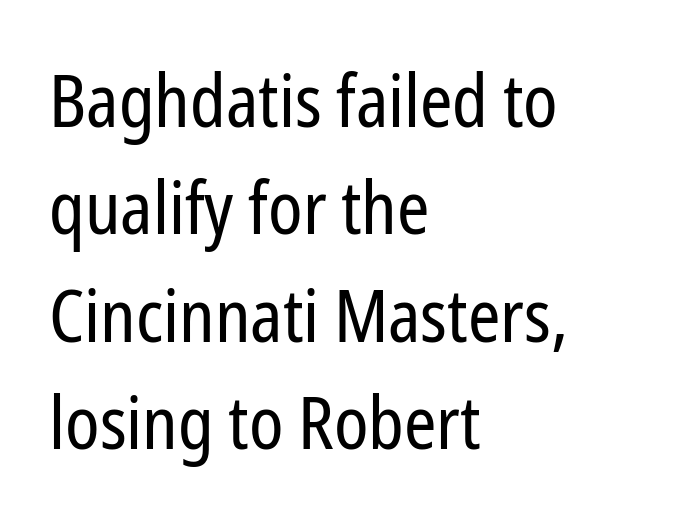
The image shows 73 px regular-weight, condensed sans-serif type, upright; set left-aligned, normal line spacing (1.47x), normal letter spacing, not underlined; low stroke contrast and a medium x-height.
